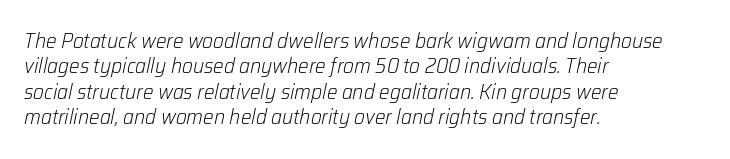
The image shows 21 px text type, italic (leaning right); set left-aligned, line spacing 1.21x, normal letter spacing, not underlined.
